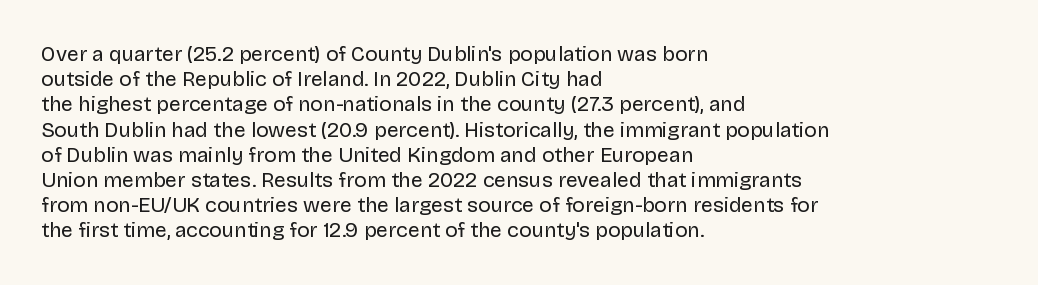
The letterforms sit shoulder to shoulder at normal distance. Typeset ragged right — the left edge is the straight one. The lettering holds an erect, upright posture throughout. Vertical stems look standard width or narrower in stroke. Beneath every word, the page is bare.
